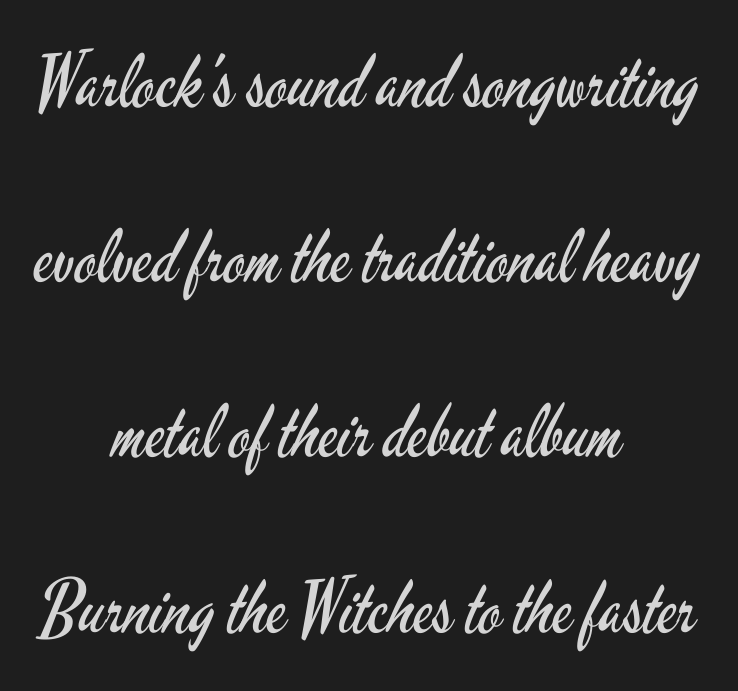
Q: Is the text bold? A: No.
Q: Is the text italic (slanted)? A: Yes.
Q: Is the typeface a serif or a sans-serif typeface? A: Sans-serif.
Q: Is the text underlined? A: No.
Q: How is the paragraph aligned? A: Centered.
Q: Is the spacing between letters normal or unusually wide? A: Normal.
Q: Is the spacing between lines tight, normal or loose? A: Loose.
Q: Width (condensed, normal, or wide)? A: Condensed.
Q: Stroke contrast? A: Low.
Q: x-height? A: Small.
Q: Monospaced? A: No.
